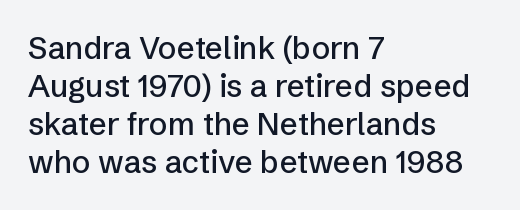
{"serif": "no", "italic": "no", "width": "normal", "stroke_contrast": "low", "x_height": "medium", "monospaced": "no", "underline": "no", "align": "left", "line_spacing_ratio": 1.23, "letter_spacing": "normal", "letter_spacing_em": 0.0, "glyph_px": 31}
